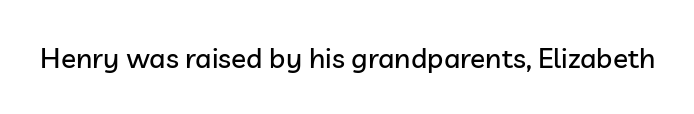
Q: Is the text italic (slanted)? A: No, it is upright.
Q: Is the typeface a serif or a sans-serif typeface? A: Sans-serif.
Q: Is the text underlined? A: No.
Q: Is the spacing between letters normal or unusually wide? A: Normal.
Q: Width (condensed, normal, or wide)? A: Normal.
Q: Stroke contrast? A: Low.
Q: x-height? A: Medium.
Q: Monospaced? A: No.
